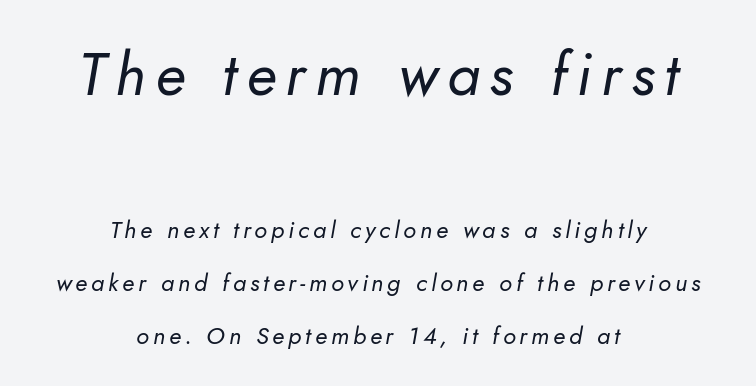
Q: Is the text bold? A: No.
Q: Is the text italic (slanted)? A: Yes, it leans right by about 10 degrees.
Q: Is the text underlined? A: No.
Q: How is the paragraph aligned? A: Centered.
Q: Is the spacing between lines tight, normal or loose? A: Loose.
Q: Which block of text is set in a larger size, the first (top) or the second (bottom)? A: The first (top) one.
Q: Width (condensed, normal, or wide)? A: Normal.
Q: Stroke contrast? A: Low.
Q: x-height? A: Small.
Q: Monospaced? A: No.
